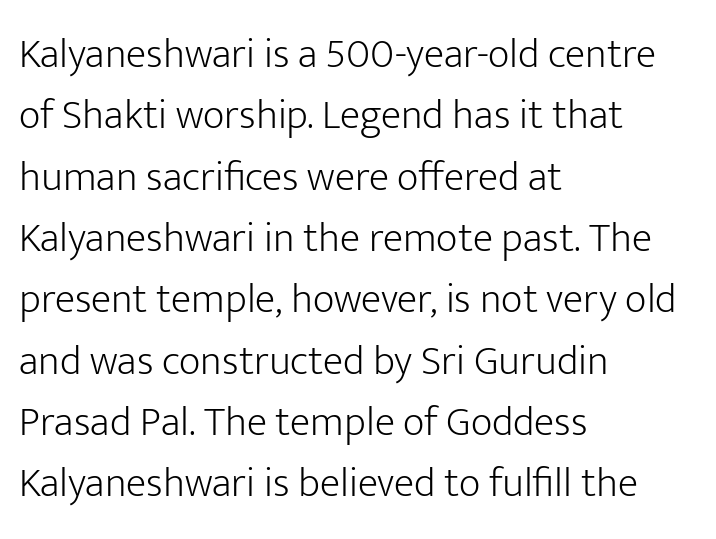
The image shows 42 px light sans-serif type, upright; set left-aligned, normal line spacing (1.46x), normal letter spacing, not underlined; low stroke contrast and a medium x-height.
